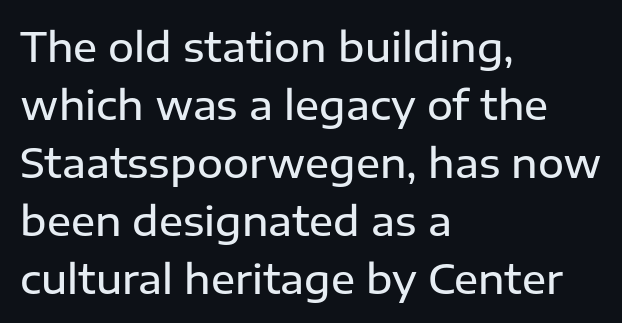
Q: Is the text bold? A: Semi-bold.
Q: Is the text italic (slanted)? A: No, it is upright.
Q: Is the typeface a serif or a sans-serif typeface? A: Sans-serif.
Q: Is the text underlined? A: No.
Q: How is the paragraph aligned? A: Left-aligned.
Q: Is the spacing between letters normal or unusually wide? A: Normal.
Q: Is the spacing between lines tight, normal or loose? A: Normal.
Q: Width (condensed, normal, or wide)? A: Normal.
Q: Stroke contrast? A: Low.
Q: x-height? A: Medium.
Q: Monospaced? A: No.
